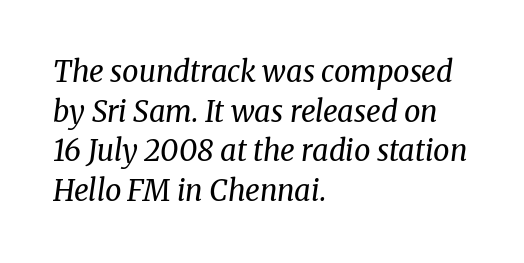
The image shows 29 px regular-weight serif type, italic (leaning right); set left-aligned, normal line spacing (1.37x), normal letter spacing, not underlined; medium stroke contrast and a medium x-height.
